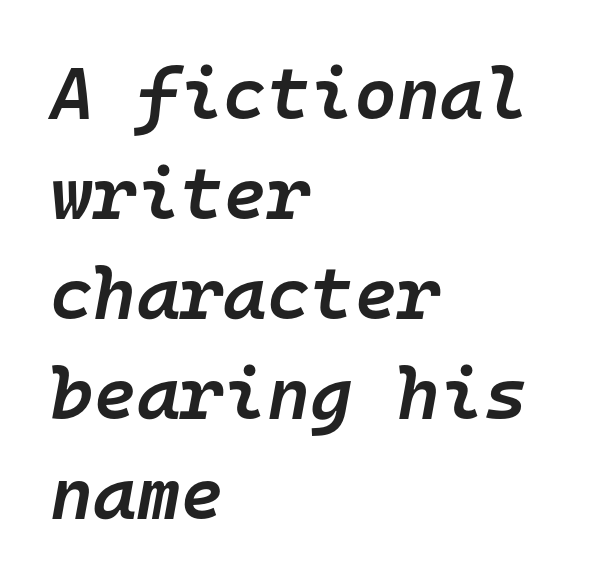
The typesetting leans somewhat heavy: a semibold. Every character here occupies the same horizontal width, giving the sample a typewriter-like rhythm. The tracking reads as untouched default to a designer's eye. One-word summary of the alignment: left. Characters are canted at an angle relative to the baseline's perpendicular. Leading: standard.
